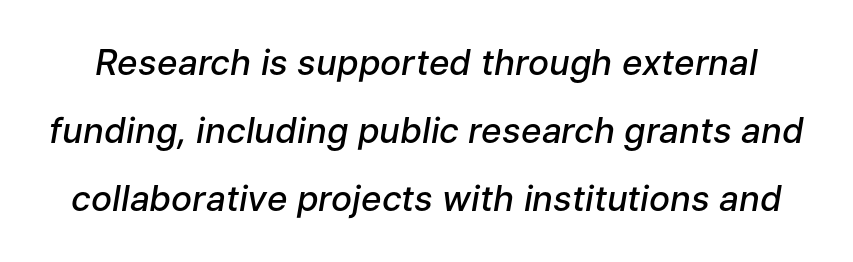
Q: Is the text bold? A: Semi-bold.
Q: Is the text italic (slanted)? A: Yes, it leans right by about 9 degrees.
Q: Is the text underlined? A: No.
Q: Is the spacing between letters normal or unusually wide? A: Normal.
Q: Is the spacing between lines tight, normal or loose? A: Loose.
Q: Width (condensed, normal, or wide)? A: Normal.
Q: Stroke contrast? A: Low.
Q: x-height? A: Medium.
Q: Monospaced? A: No.
